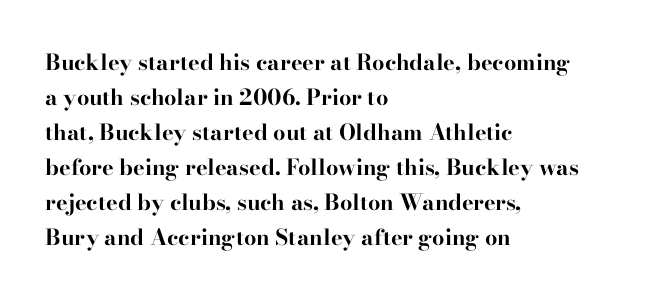
The image shows 22 px bold type, upright; set left-aligned, normal line spacing (1.59x), normal letter spacing, not underlined.
